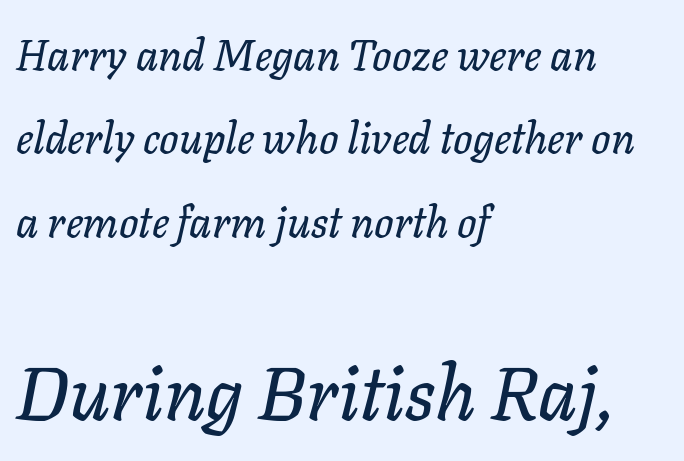
The whole block is typeset with a tilt. Line starts are locked; line ends wander. The letters in the lower block stand taller than those in the block above. There is no visible air inserted between adjacent glyphs. Vertically, the passage feels expansive, rows floating well apart.
